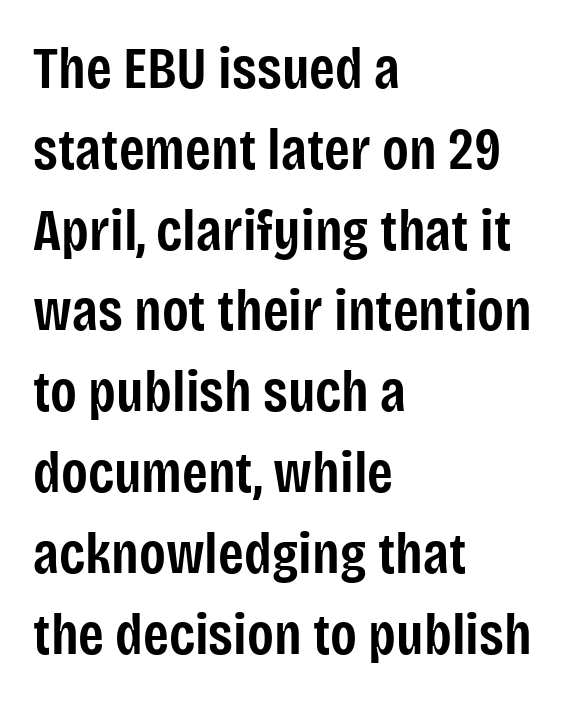
Italic: no, the glyphs are upright roman. The sample has been set in demibold, a notch under bold. Each row of text sits above clean, open space. No extra tracking has been applied to these lines.
